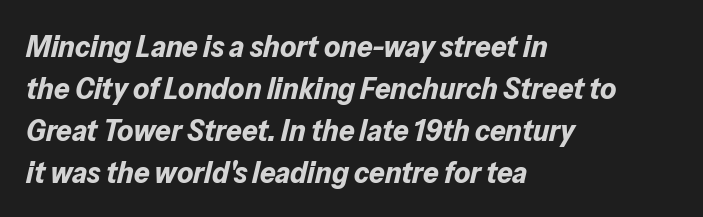
{"italic": "yes", "lean": "right", "slant_degrees": 13, "bold": "yes", "weight": "bold", "width": "normal", "stroke_contrast": "low", "x_height": "medium", "monospaced": "no", "underline": "no", "align": "left", "line_spacing": "normal", "line_spacing_ratio": 1.35, "letter_spacing": "normal", "letter_spacing_em": 0.0, "glyph_px": 31}
